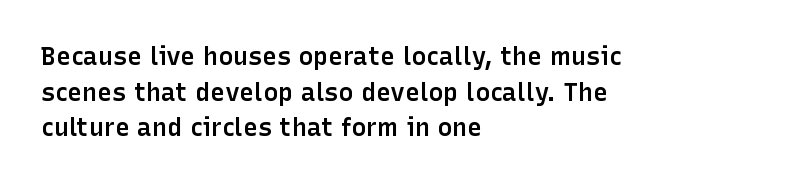
The vertical gap from one line to the next is medium. Which margin do the lines hug? The left one — the right edge is uneven. If you drew a line through each stem, it would be perfectly vertical. Has an underline been added? It has not.
